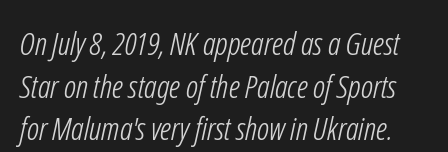
Do the characters align in a grid? No, the font is proportional. The designer left line spacing at the default. Typographically, this falls in the sans-serif category. Caption: standard tracking, unaltered. The characters are drawn with everyday or finer stroke widths. The space beneath each line is pristine and unruled.
